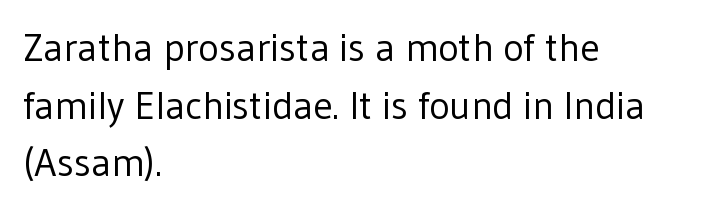
Q: Is the text bold? A: No.
Q: Is the text italic (slanted)? A: No, it is upright.
Q: Is the typeface a serif or a sans-serif typeface? A: Sans-serif.
Q: Is the text underlined? A: No.
Q: How is the paragraph aligned? A: Left-aligned.
Q: Is the spacing between letters normal or unusually wide? A: Normal.
Q: Is the spacing between lines tight, normal or loose? A: Normal.
Q: Width (condensed, normal, or wide)? A: Normal.
Q: Stroke contrast? A: Low.
Q: x-height? A: Medium.
Q: Monospaced? A: No.
